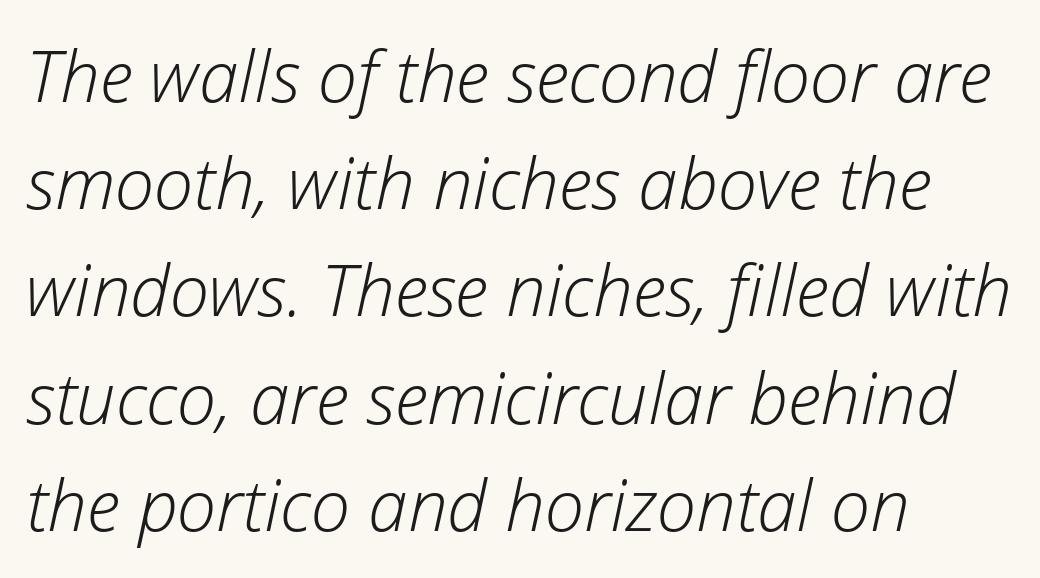
Q: Is the text bold? A: No.
Q: Is the text italic (slanted)? A: Yes, it leans right by about 12 degrees.
Q: Is the text underlined? A: No.
Q: How is the paragraph aligned? A: Left-aligned.
Q: Is the spacing between letters normal or unusually wide? A: Normal.
Q: Is the spacing between lines tight, normal or loose? A: Normal.
Q: Width (condensed, normal, or wide)? A: Normal.
Q: Stroke contrast? A: Low.
Q: x-height? A: Medium.
Q: Monospaced? A: No.
